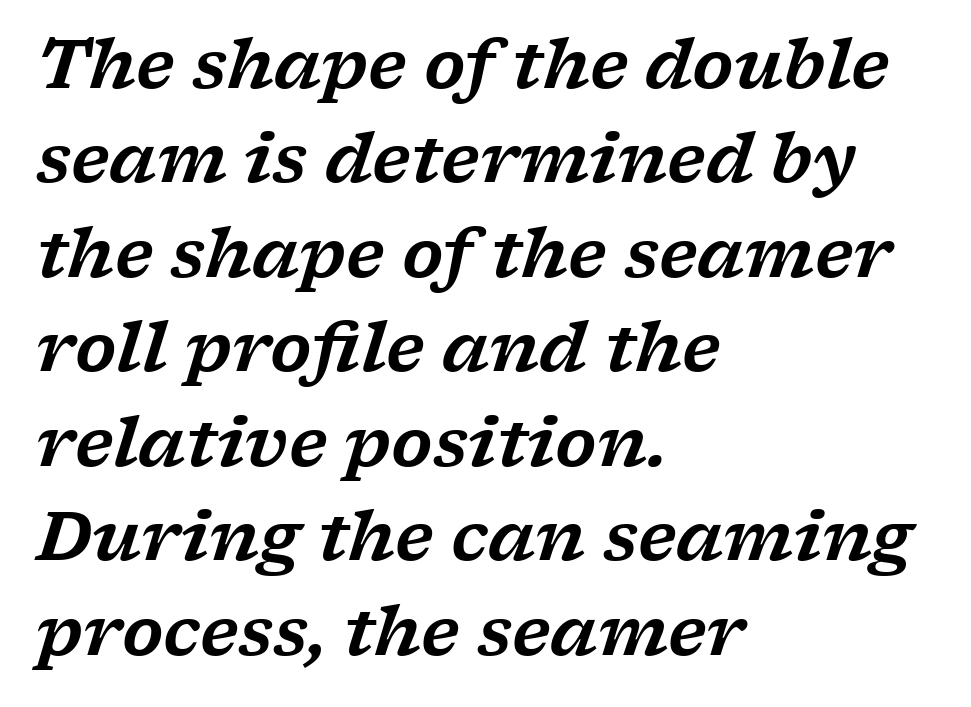
{"serif": "yes", "italic": "yes", "lean": "right", "slant_degrees": 17, "width": "wide", "stroke_contrast": "low", "x_height": "medium", "monospaced": "no", "underline": "no", "align": "left", "line_spacing": "normal", "line_spacing_ratio": 1.41, "letter_spacing": "normal", "letter_spacing_em": 0.0, "glyph_px": 67}
